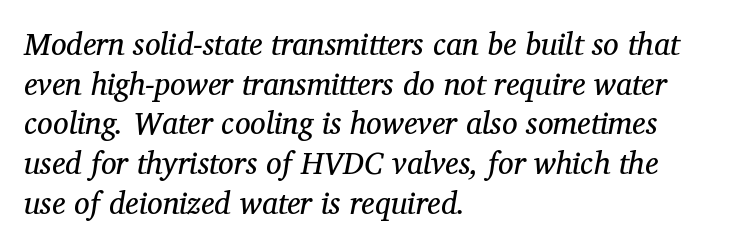
Q: Is the text bold? A: No.
Q: Is the text italic (slanted)? A: Yes, it leans right by about 12 degrees.
Q: Is the typeface a serif or a sans-serif typeface? A: Serif.
Q: Is the text underlined? A: No.
Q: How is the paragraph aligned? A: Left-aligned.
Q: Is the spacing between letters normal or unusually wide? A: Normal.
Q: Is the spacing between lines tight, normal or loose? A: Normal.
Q: Width (condensed, normal, or wide)? A: Normal.
Q: Stroke contrast? A: Medium.
Q: x-height? A: Medium.
Q: Monospaced? A: No.
